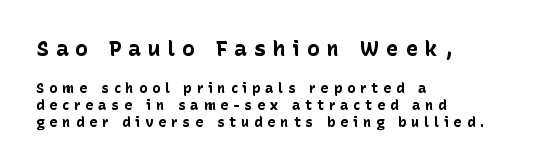
Q: Is the text bold? A: Yes.
Q: Is the text italic (slanted)? A: No, it is upright.
Q: Is the text underlined? A: No.
Q: How is the paragraph aligned? A: Left-aligned.
Q: Is the spacing between letters normal or unusually wide? A: Unusually wide.
Q: Which block of text is set in a larger size, the first (top) or the second (bottom)? A: The first (top) one.
